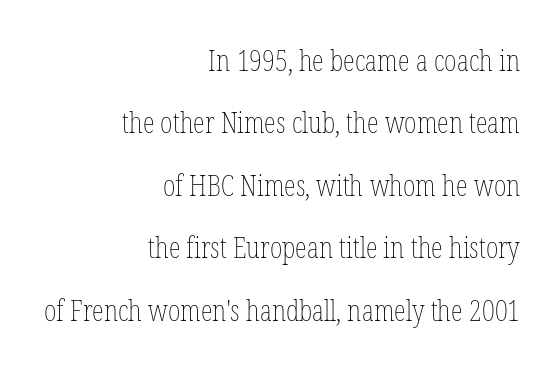
Q: Is the text bold? A: No.
Q: Is the text italic (slanted)? A: No, it is upright.
Q: Is the text underlined? A: No.
Q: How is the paragraph aligned? A: Right-aligned.
Q: Is the spacing between letters normal or unusually wide? A: Normal.
Q: Is the spacing between lines tight, normal or loose? A: Loose.
Q: Width (condensed, normal, or wide)? A: Condensed.
Q: Stroke contrast? A: Low.
Q: x-height? A: Medium.
Q: Monospaced? A: No.
